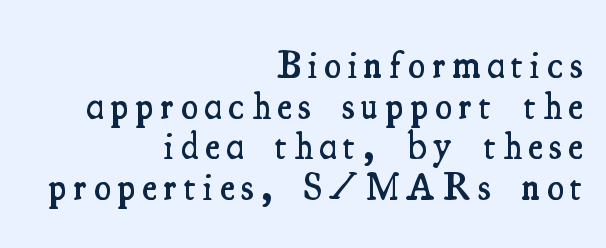
Classification — serif. Summary of vertical rhythm: compact, with narrow interline spacing. Is the type bold? Partly — it's a semibold, heavier than regular but not fully bold. Proportional: the letters do not fall into vertical columns. Every stem runs plumb, perpendicular to the baseline.
